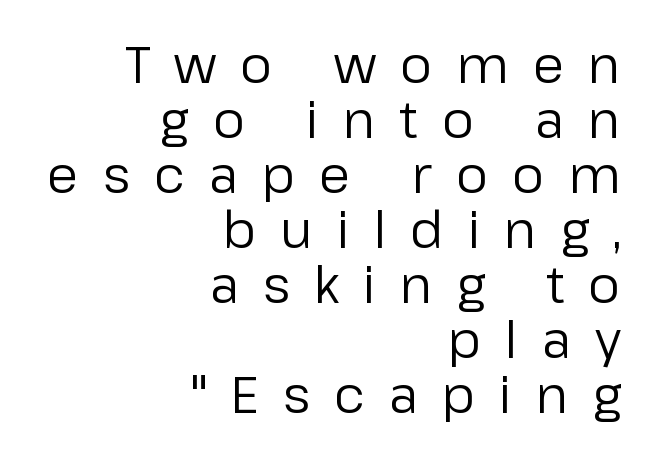
The line-height multiplier appears low, near solid setting. The font is comparable to plain body text, perhaps lighter. Honestly, there is no underline to notice here at all. Nope, not italic — everything's standing straight. Varying glyph widths throughout — classic text-font behaviour. Visually the block forms a straight wall on the right and a jagged coastline on the left.
